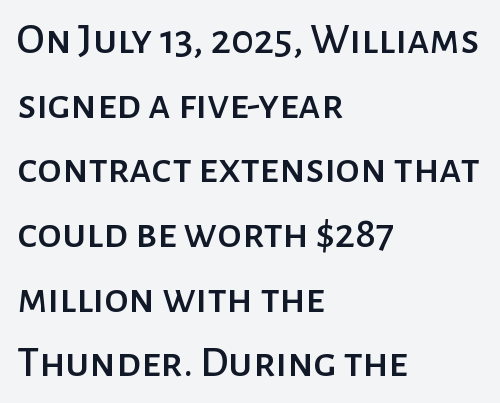
{"serif": "no", "italic": "no", "width": "normal", "stroke_contrast": "low", "x_height": "medium", "monospaced": "no", "underline": "no", "align": "left", "line_spacing": "normal", "line_spacing_ratio": 1.47, "letter_spacing": "normal", "letter_spacing_em": 0.0, "glyph_px": 44}
